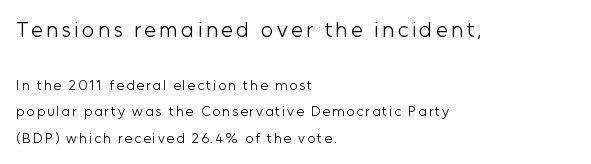
Vertical spacing — loose. A clean baseline with only descenders dipping below it. In terms of posture, this sample is upright. Weight class: somewhere from thin through regular.
